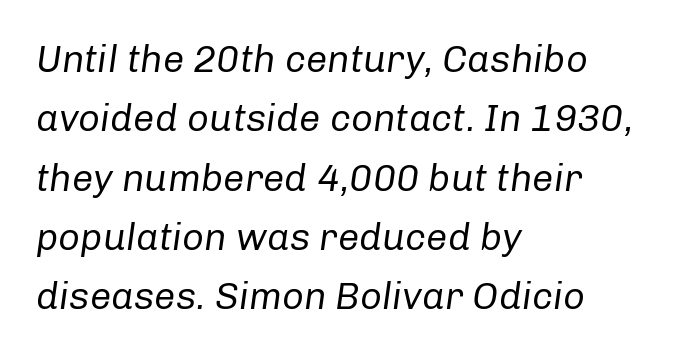
Q: Is the text bold? A: No.
Q: Is the text italic (slanted)? A: Yes, it leans right by about 8 degrees.
Q: Is the text underlined? A: No.
Q: How is the paragraph aligned? A: Left-aligned.
Q: Is the spacing between letters normal or unusually wide? A: Normal.
Q: Is the spacing between lines tight, normal or loose? A: Normal.
Q: Width (condensed, normal, or wide)? A: Normal.
Q: Stroke contrast? A: Low.
Q: x-height? A: Medium.
Q: Monospaced? A: No.
